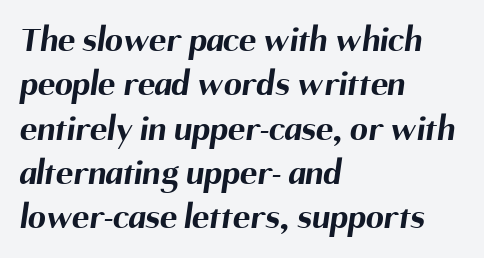
{"serif": "no", "bold": "yes", "weight": "bold", "width": "normal", "stroke_contrast": "medium", "x_height": "medium", "monospaced": "no", "underline": "no", "align": "left", "line_spacing_ratio": 1.23, "letter_spacing": "normal", "letter_spacing_em": 0.0, "glyph_px": 36}
